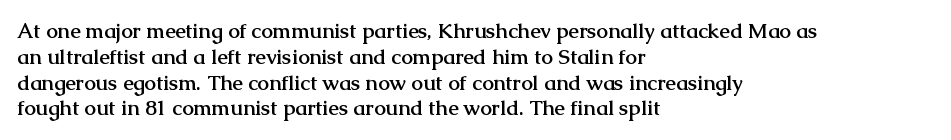
{"italic": "no", "bold": "yes", "underline": "no", "align": "left", "line_spacing_ratio": 1.23, "letter_spacing": "normal", "letter_spacing_em": 0.0, "glyph_px": 21}
